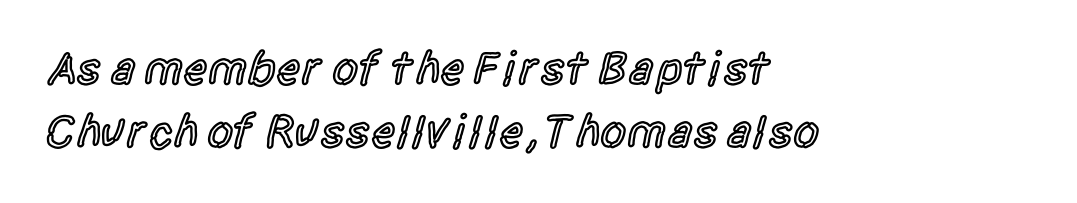
Q: Is the text bold? A: Semi-bold.
Q: Is the text italic (slanted)? A: Yes.
Q: Is the typeface a serif or a sans-serif typeface? A: Sans-serif.
Q: Is the text underlined? A: No.
Q: How is the paragraph aligned? A: Left-aligned.
Q: Is the spacing between letters normal or unusually wide? A: Normal.
Q: Is the spacing between lines tight, normal or loose? A: Normal.
Q: Width (condensed, normal, or wide)? A: Condensed.
Q: x-height? A: Large.
Q: Monospaced? A: No.
